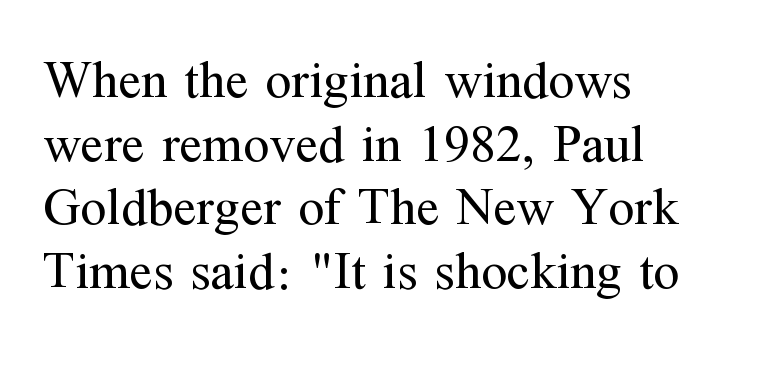
Q: Is the text bold? A: No.
Q: Is the text italic (slanted)? A: No, it is upright.
Q: Is the typeface a serif or a sans-serif typeface? A: Serif.
Q: Is the text underlined? A: No.
Q: How is the paragraph aligned? A: Left-aligned.
Q: Is the spacing between letters normal or unusually wide? A: Normal.
Q: Width (condensed, normal, or wide)? A: Normal.
Q: Stroke contrast? A: Medium.
Q: x-height? A: Medium.
Q: Monospaced? A: No.
